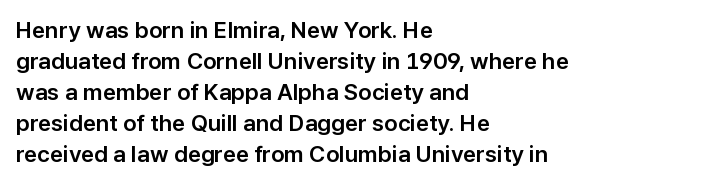
Q: Is the text italic (slanted)? A: No, it is upright.
Q: Is the text underlined? A: No.
Q: How is the paragraph aligned? A: Left-aligned.
Q: Is the spacing between letters normal or unusually wide? A: Normal.
Q: Is the spacing between lines tight, normal or loose? A: Normal.
